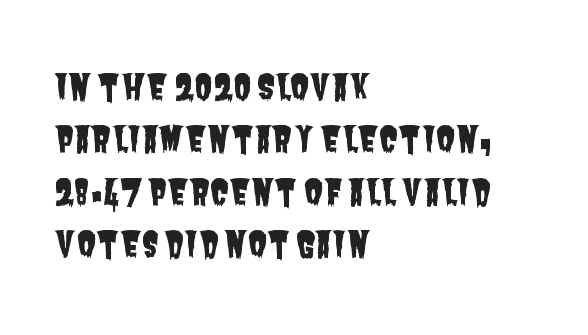
Q: Is the typeface a serif or a sans-serif typeface? A: Sans-serif.
Q: Is the text underlined? A: No.
Q: How is the paragraph aligned? A: Left-aligned.
Q: Is the spacing between letters normal or unusually wide? A: Normal.
Q: Is the spacing between lines tight, normal or loose? A: Normal.
Q: Width (condensed, normal, or wide)? A: Condensed.
Q: Stroke contrast? A: Low.
Q: x-height? A: Large.
Q: Monospaced? A: No.
